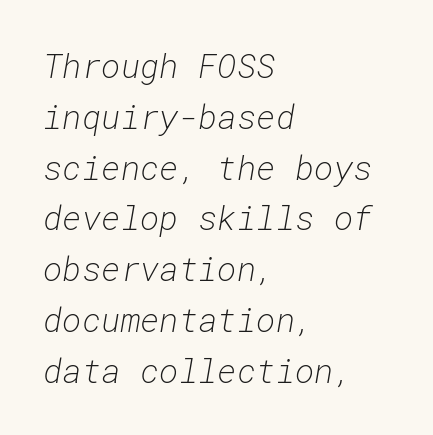
Q: Is the text bold? A: No.
Q: Is the text italic (slanted)? A: Yes, it leans right by about 10 degrees.
Q: Is the text underlined? A: No.
Q: How is the paragraph aligned? A: Left-aligned.
Q: Is the spacing between letters normal or unusually wide? A: Normal.
Q: Is the spacing between lines tight, normal or loose? A: Normal.
Q: Width (condensed, normal, or wide)? A: Normal.
Q: Stroke contrast? A: Low.
Q: x-height? A: Medium.
Q: Monospaced? A: Yes.
